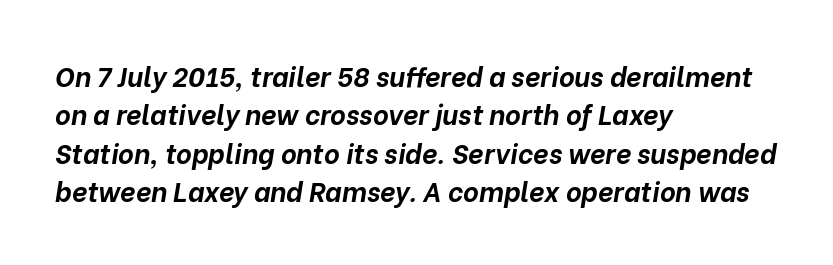
{"italic": "yes", "lean": "right", "slant_degrees": 10, "bold": "yes", "underline": "no", "align": "left", "line_spacing": "normal", "line_spacing_ratio": 1.42, "letter_spacing": "normal", "letter_spacing_em": 0.0, "glyph_px": 27}
